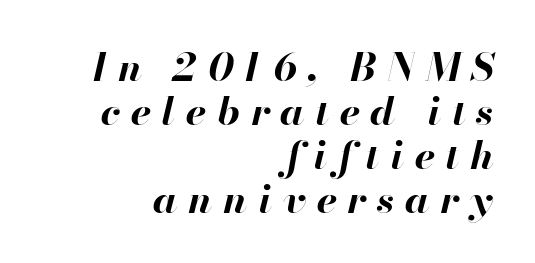
The image shows 39 px bold type, italic (leaning right); set right-aligned, tight line spacing (1.13x), unusually wide letter spacing (+0.27 em), not underlined; high stroke contrast and a small x-height.
